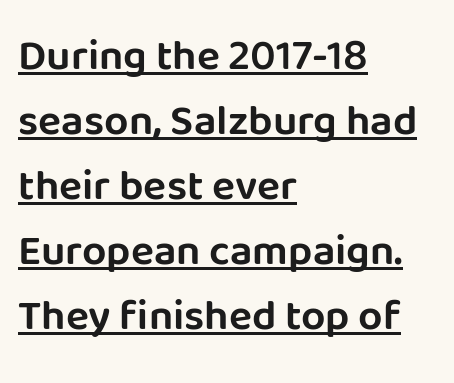
{"serif": "no", "italic": "no", "width": "normal", "stroke_contrast": "low", "x_height": "large", "monospaced": "no", "underline": "yes", "align": "left", "line_spacing": "normal", "line_spacing_ratio": 1.51, "letter_spacing": "normal", "letter_spacing_em": 0.0, "glyph_px": 43}
